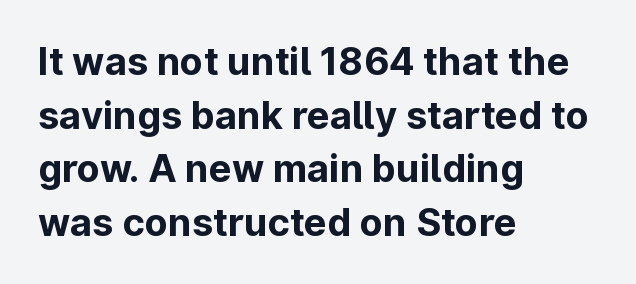
{"serif": "no", "italic": "no", "bold": "yes", "weight": "bold", "width": "normal", "stroke_contrast": "low", "x_height": "medium", "monospaced": "no", "underline": "no", "align": "left", "line_spacing": "normal", "line_spacing_ratio": 1.41, "letter_spacing": "normal", "letter_spacing_em": 0.0, "glyph_px": 38}
